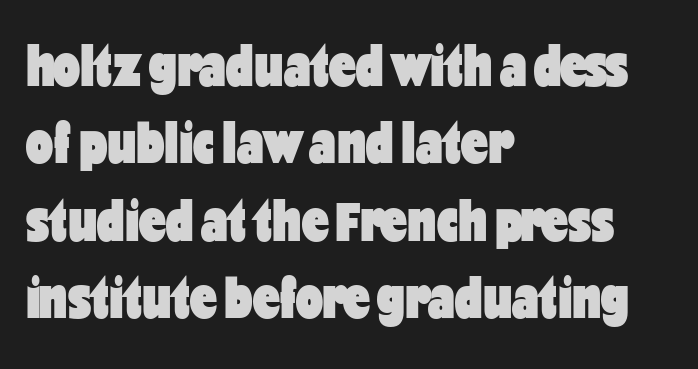
The image shows 60 px heavy, condensed sans-serif type, upright; set left-aligned, normal line spacing (1.29x), normal letter spacing, not underlined; low stroke contrast and a medium x-height.
